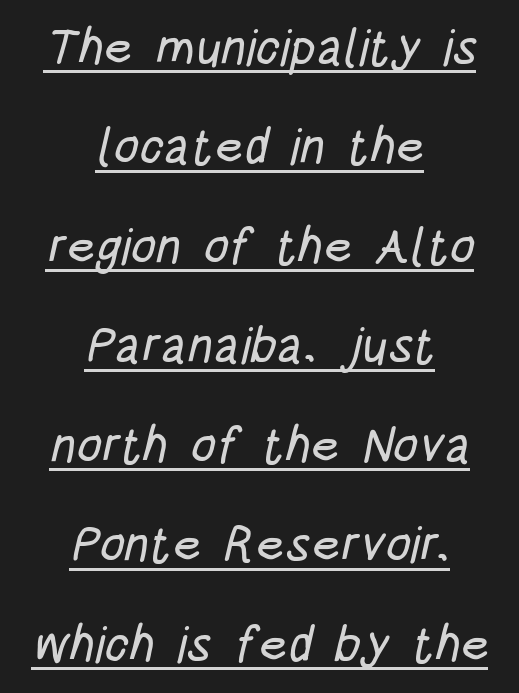
These lines are rendered in a variable-pitch font. You could call the tracking neutral — neither tight nor loose. A centered setting, common on invitations and titles, is used for this passage. This is sans-serif lettering, the kind often seen on screens and signage. This rendering features underlined lettering.
